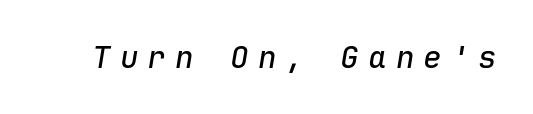
{"italic": "yes", "lean": "right", "slant_degrees": 9, "width": "normal", "stroke_contrast": "low", "x_height": "medium", "monospaced": "yes", "underline": "no", "letter_spacing": "wide", "letter_spacing_em": 0.29, "glyph_px": 31}
